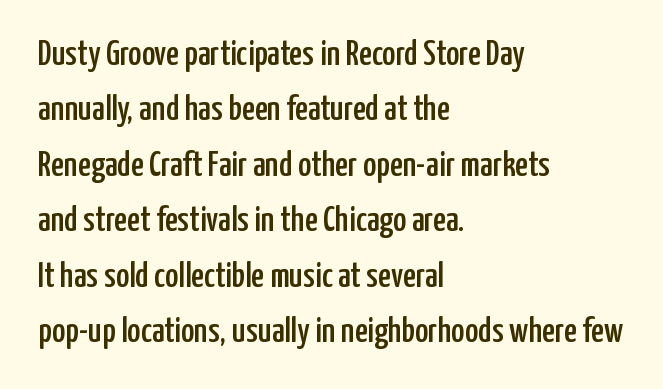
The image shows 36 px condensed sans-serif type, upright; set left-aligned, normal line spacing (1.54x), normal letter spacing, not underlined; low stroke contrast and a medium x-height.
